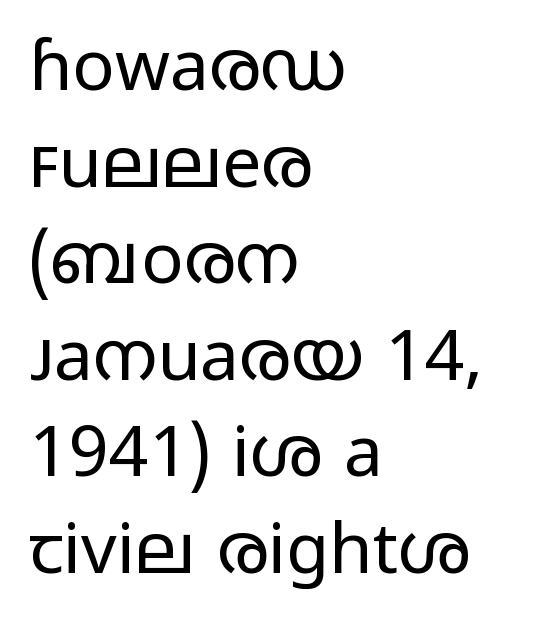
Q: Is the text bold? A: No.
Q: Is the text italic (slanted)? A: No, it is upright.
Q: Is the typeface a serif or a sans-serif typeface? A: Sans-serif.
Q: Is the text underlined? A: No.
Q: How is the paragraph aligned? A: Left-aligned.
Q: Is the spacing between letters normal or unusually wide? A: Normal.
Q: Is the spacing between lines tight, normal or loose? A: Normal.
Q: Width (condensed, normal, or wide)? A: Wide.
Q: Stroke contrast? A: Low.
Q: x-height? A: Medium.
Q: Monospaced? A: No.
